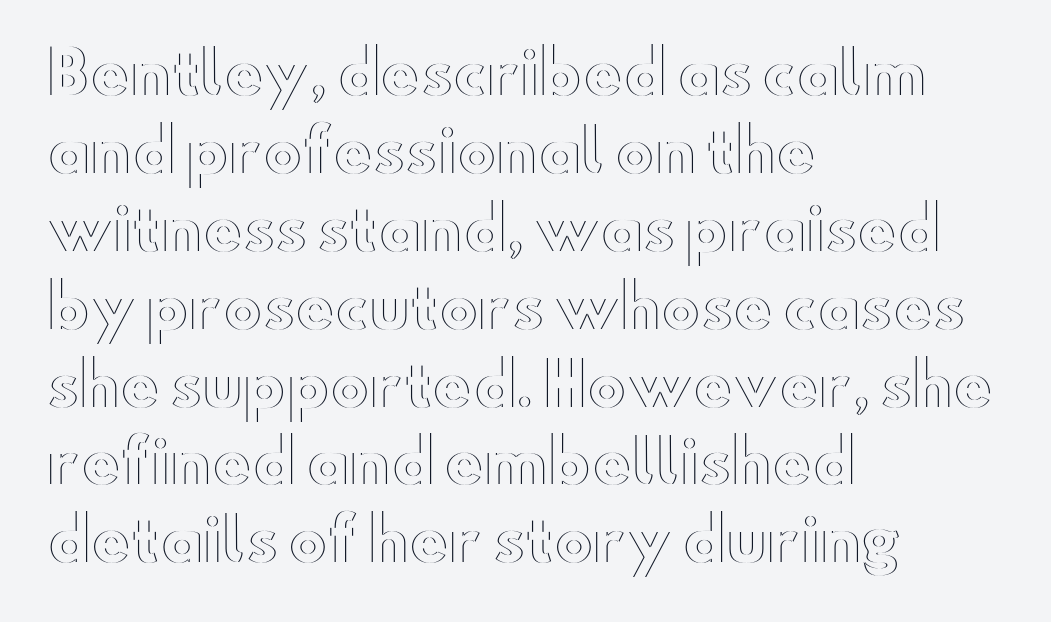
The typography opts for an upright posture over an oblique one. Here the designer chose a conventional face with non-uniform glyph widths. This sample is left-justified, so line endings fall wherever the words run out. Decoration check: the copy has no underline.
